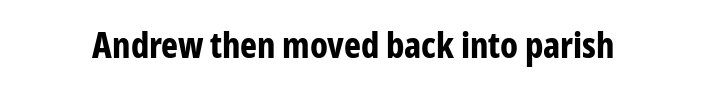
Q: Is the text bold? A: Yes.
Q: Is the text italic (slanted)? A: No, it is upright.
Q: Is the typeface a serif or a sans-serif typeface? A: Sans-serif.
Q: Is the text underlined? A: No.
Q: Is the spacing between letters normal or unusually wide? A: Normal.
Q: Width (condensed, normal, or wide)? A: Condensed.
Q: Stroke contrast? A: Low.
Q: x-height? A: Medium.
Q: Monospaced? A: No.
